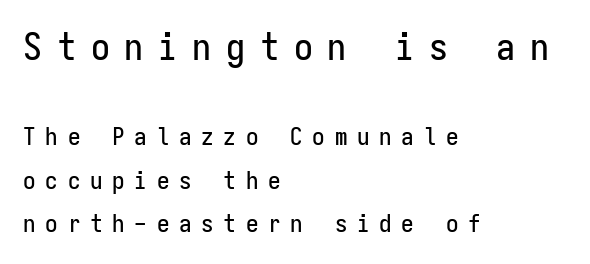
Do the characters align in a grid? Yes, the font is monospaced. Here the glyphs are tracked loosely, breaking word shapes into spaced letters. The passage is arranged the way most books set body copy — flush left. If you drew a line through each stem, it would be perfectly vertical. Compare the two chunks: the upper has the greater cap height.
